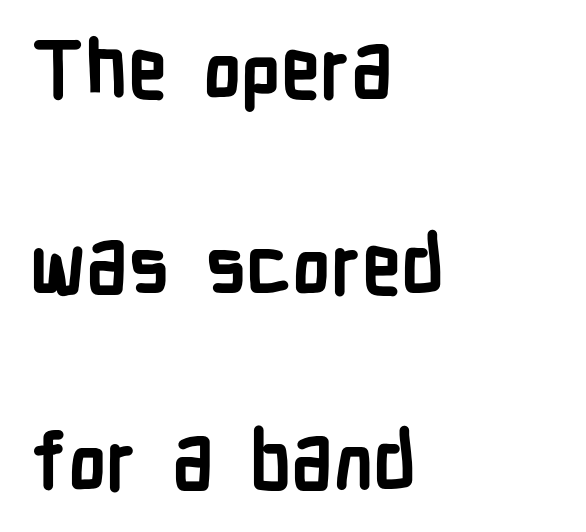
{"serif": "no", "italic": "no", "bold": "yes", "weight": "semibold", "width": "condensed", "stroke_contrast": "low", "x_height": "medium", "monospaced": "no", "underline": "no", "align": "left", "line_spacing": "loose", "line_spacing_ratio": 2.48, "letter_spacing": "normal", "letter_spacing_em": 0.0, "glyph_px": 79}
